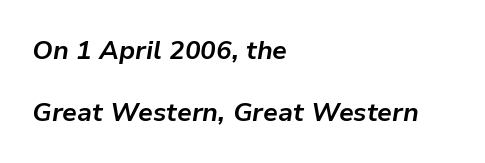
{"italic": "yes", "lean": "right", "slant_degrees": 9, "bold": "yes", "underline": "no", "align": "left", "line_spacing": "loose", "line_spacing_ratio": 2.37, "letter_spacing": "normal", "letter_spacing_em": 0.0, "glyph_px": 26}
